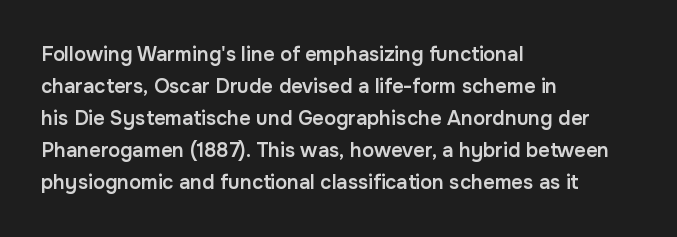
Q: Is the text bold? A: Semi-bold.
Q: Is the text italic (slanted)? A: No, it is upright.
Q: Is the text underlined? A: No.
Q: How is the paragraph aligned? A: Left-aligned.
Q: Is the spacing between letters normal or unusually wide? A: Normal.
Q: Is the spacing between lines tight, normal or loose? A: Normal.
